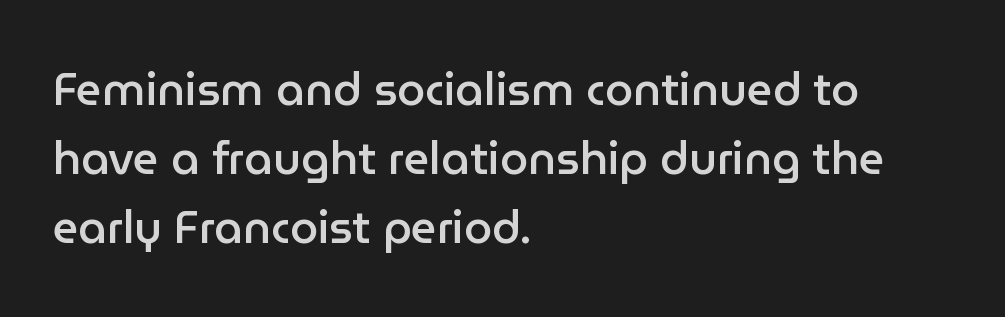
{"serif": "no", "italic": "no", "bold": "semi", "weight": "semibold", "width": "normal", "stroke_contrast": "low", "x_height": "medium", "monospaced": "no", "underline": "no", "align": "left", "line_spacing": "normal", "line_spacing_ratio": 1.53, "letter_spacing": "normal", "letter_spacing_em": 0.0, "glyph_px": 45}
